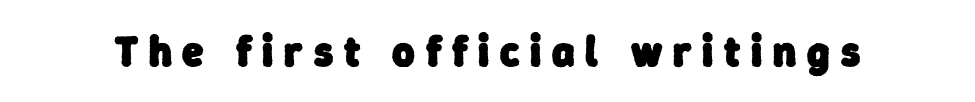
Q: Is the text bold? A: Yes.
Q: Is the typeface a serif or a sans-serif typeface? A: Sans-serif.
Q: Is the text underlined? A: No.
Q: Is the spacing between letters normal or unusually wide? A: Unusually wide.
Q: Width (condensed, normal, or wide)? A: Normal.
Q: Stroke contrast? A: Low.
Q: x-height? A: Medium.
Q: Monospaced? A: No.
